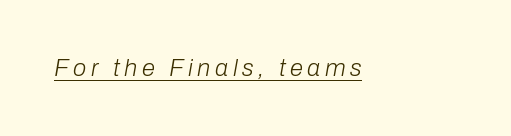
Students, observe the line beneath the letters — that is underlining. The glyphs look as if they've been sheared to an angle. Summary of weight: not heavy and not bold.
